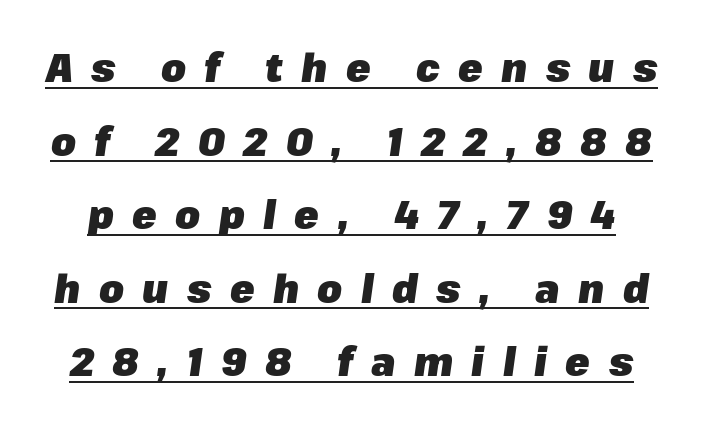
In terms of letterspacing, this is a distinctly airy, spread setting. Character widths vary here, with narrow letters taking less room than wide ones. Emphasis by weight is at full strength: bold. These characters rest on top of a visible drawn line. Emphasis-style slanted type is in use.
